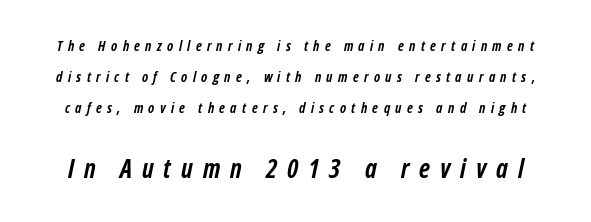
Words appear elongated and porous because spacing is wide. Emphasis-style slanted type is in use. Loosely led — the rows are spread out. The more generous point size was reserved for the lower chunk. The gap between lines stays unmarked. Notice how thick the strokes are: this is what a full bold looks like.
